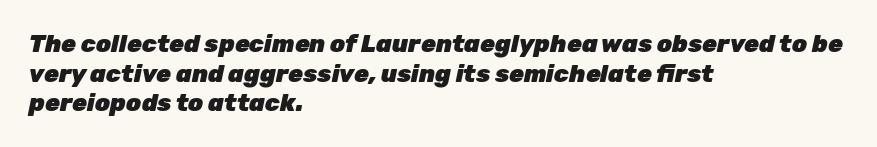
{"italic": "yes", "lean": "right", "slant_degrees": 12, "bold": "yes", "underline": "no", "align": "left", "line_spacing_ratio": 1.23, "letter_spacing": "normal", "letter_spacing_em": 0.0, "glyph_px": 24}
